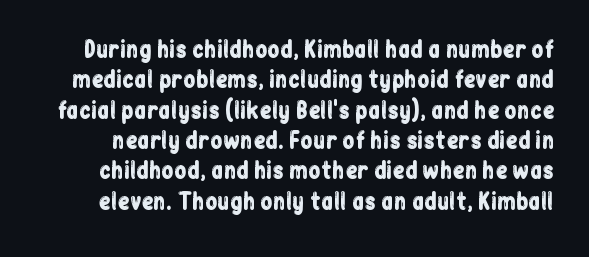
Q: Is the text italic (slanted)? A: No, it is upright.
Q: Is the text underlined? A: No.
Q: Is the spacing between letters normal or unusually wide? A: Normal.
Q: Is the spacing between lines tight, normal or loose? A: Normal.
